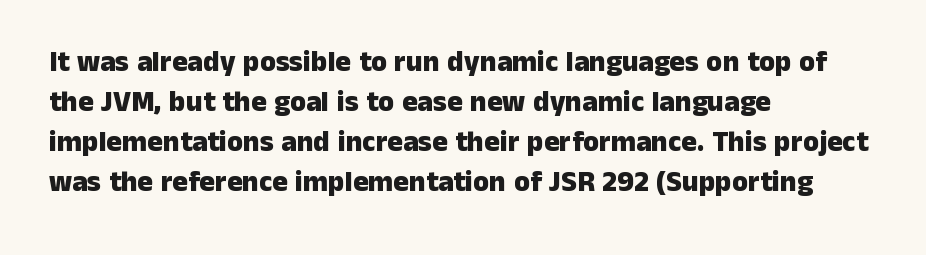
{"serif": "no", "italic": "no", "bold": "yes", "weight": "heavy", "width": "normal", "stroke_contrast": "low", "x_height": "medium", "monospaced": "no", "underline": "no", "align": "left", "line_spacing": "normal", "line_spacing_ratio": 1.38, "letter_spacing": "normal", "letter_spacing_em": 0.0, "glyph_px": 29}
